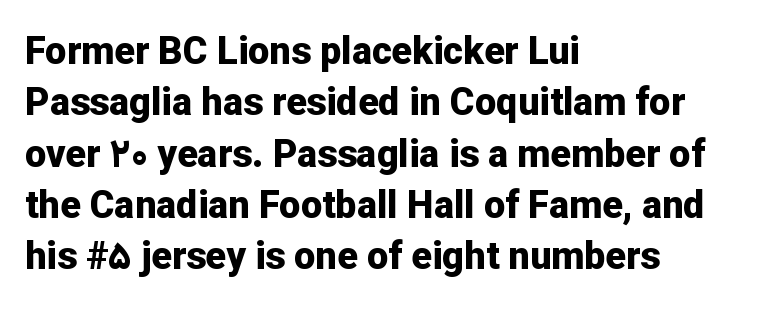
The passage shown is not underscored anywhere. A roman cut, with each character standing at attention. A student would call this left alignment; a typographer would say flush left, rag right. Inter-character spacing is left at the font's built-in metrics.
